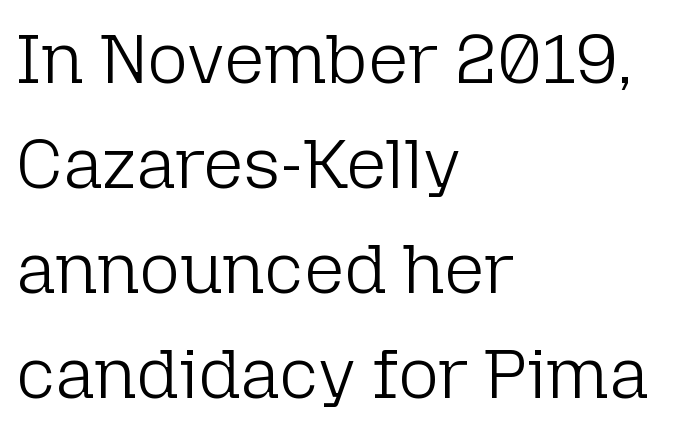
Q: Is the text bold? A: No.
Q: Is the text italic (slanted)? A: No, it is upright.
Q: Is the typeface a serif or a sans-serif typeface? A: Sans-serif.
Q: Is the text underlined? A: No.
Q: How is the paragraph aligned? A: Left-aligned.
Q: Is the spacing between letters normal or unusually wide? A: Normal.
Q: Is the spacing between lines tight, normal or loose? A: Normal.
Q: Width (condensed, normal, or wide)? A: Normal.
Q: Stroke contrast? A: Low.
Q: x-height? A: Medium.
Q: Monospaced? A: No.
